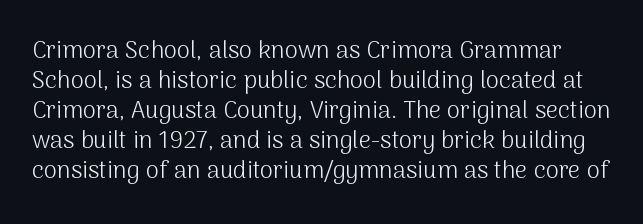
The image shows 24 px text type, upright; set normal line spacing (1.25x), normal letter spacing, not underlined.
